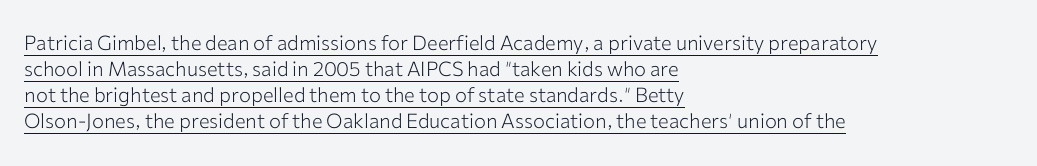
Q: Is the text bold? A: No.
Q: Is the text italic (slanted)? A: No, it is upright.
Q: Is the text underlined? A: Yes.
Q: How is the paragraph aligned? A: Left-aligned.
Q: Is the spacing between letters normal or unusually wide? A: Normal.
Q: Is the spacing between lines tight, normal or loose? A: Normal.
